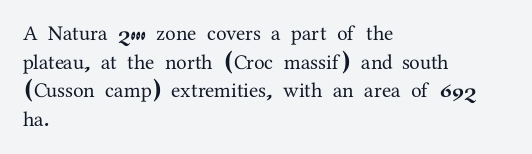
The image shows 21 px text type, upright; set left-aligned, normal line spacing (1.36x), normal letter spacing, not underlined.
